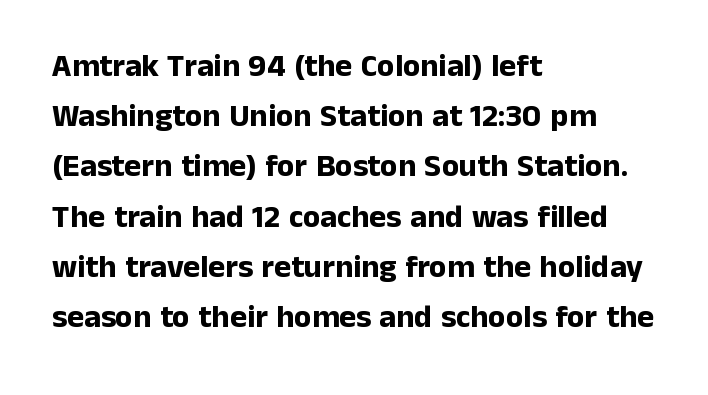
Q: Is the text bold? A: Yes.
Q: Is the text italic (slanted)? A: No, it is upright.
Q: Is the typeface a serif or a sans-serif typeface? A: Sans-serif.
Q: Is the text underlined? A: No.
Q: How is the paragraph aligned? A: Left-aligned.
Q: Is the spacing between letters normal or unusually wide? A: Normal.
Q: Is the spacing between lines tight, normal or loose? A: Normal.
Q: Width (condensed, normal, or wide)? A: Normal.
Q: Stroke contrast? A: Low.
Q: x-height? A: Medium.
Q: Monospaced? A: No.
